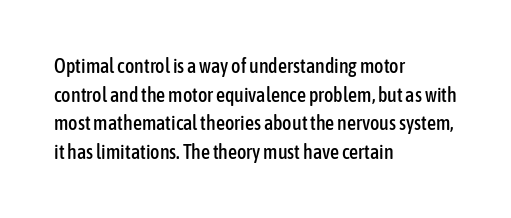
The image shows 20 px text type, upright; set left-aligned, normal line spacing (1.43x), normal letter spacing, not underlined.
